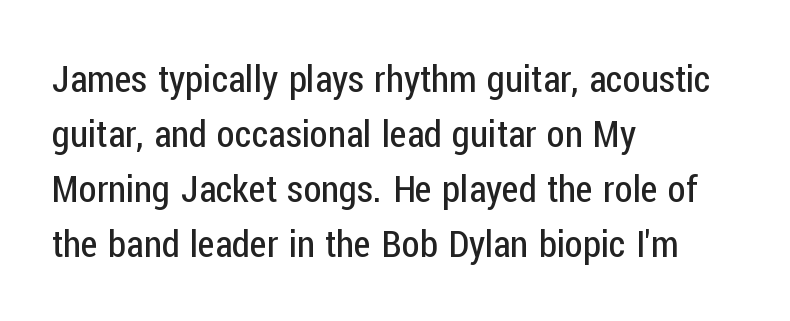
{"serif": "no", "italic": "no", "bold": "no", "weight": "regular", "width": "condensed", "stroke_contrast": "low", "x_height": "medium", "monospaced": "no", "underline": "no", "align": "left", "line_spacing": "normal", "line_spacing_ratio": 1.49, "letter_spacing": "normal", "letter_spacing_em": 0.0, "glyph_px": 37}
